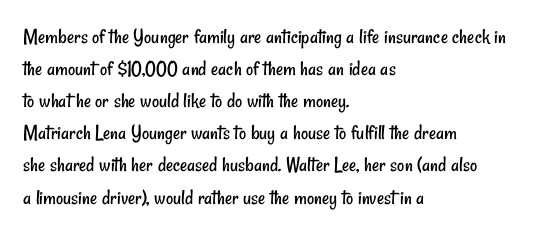
Students, observe: this is what conventionally led text looks like. Nobody touched the tracking dial on this one. Anything drawn beneath the words? Only blank space. A light-to-regular cut is what we see here. The setting favours the left margin, as ordinary paragraphs usually do.
